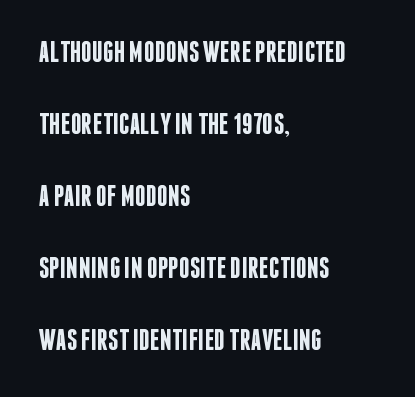
Horizontal alignment here is leftward, the default for most running prose. The designer dialed line spacing up above the default. Notice the strokes are somewhat thickened but not fully heavy: this is a semibold. The lettering holds an erect, upright posture throughout. Only glyphs here, with clear space below each row.
